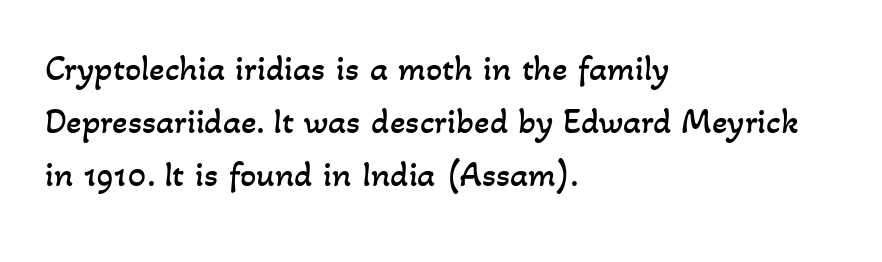
The tracking reads as untouched default to a designer's eye. The letters look calm and open, with moderate or lighter stems. The setting favours the left margin, as ordinary paragraphs usually do. Character widths vary here, with narrow letters taking less room than wide ones.
